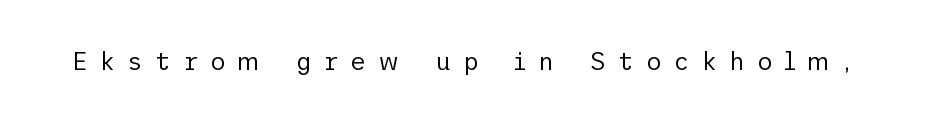
The image shows 25 px text type, upright; set unusually wide letter spacing (+0.46 em), not underlined.
